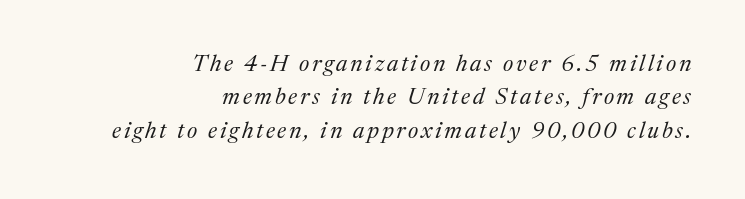
{"italic": "yes", "lean": "right", "slant_degrees": 17, "bold": "no", "underline": "no", "align": "right", "line_spacing": "normal", "line_spacing_ratio": 1.45, "glyph_px": 23}
